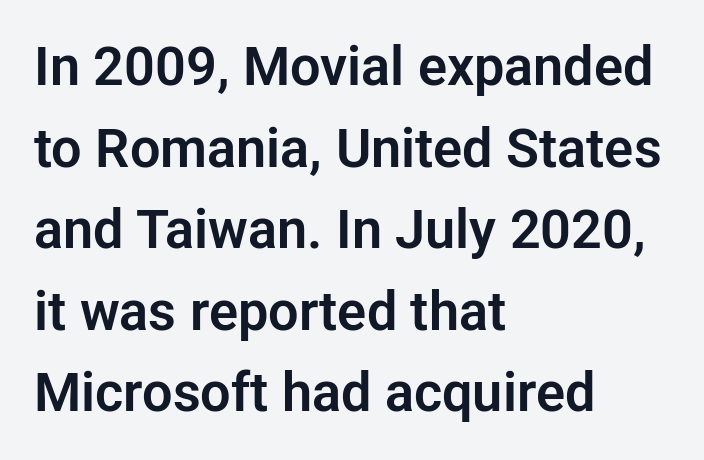
The rendering keeps characters at their native spacing. The rendering anchors every line to the left-hand side. Rule under the text: the space is simply empty. What's the leading like? Ordinary, nothing unusual. When letters stand straight like this, we call the style roman or upright. The text was rendered using a sans face with plain stroke endings.
